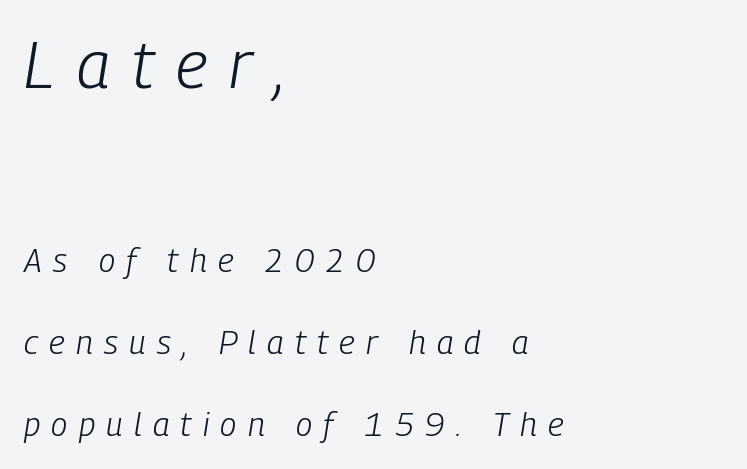
{"italic": "yes", "lean": "right", "slant_degrees": 9, "bold": "no", "weight": "light", "width": "condensed", "stroke_contrast": "low", "x_height": "medium", "monospaced": "no", "underline": "no", "align": "left", "line_spacing": "loose", "line_spacing_ratio": 2.48, "letter_spacing": "wide", "letter_spacing_em": 0.34, "larger_block": "first", "size_ratio": 2.0, "glyph_px": 66}
